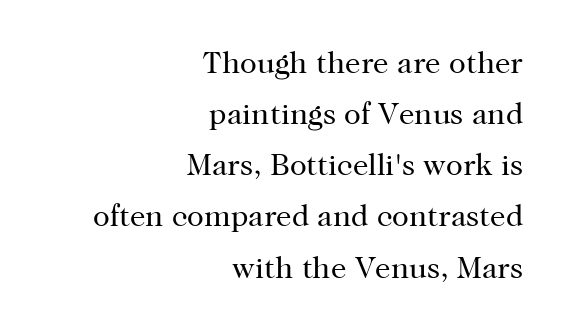
{"serif": "yes", "italic": "no", "bold": "no", "weight": "regular", "width": "normal", "stroke_contrast": "high", "x_height": "medium", "monospaced": "no", "underline": "no", "align": "right", "line_spacing": "normal", "line_spacing_ratio": 1.65, "letter_spacing": "normal", "letter_spacing_em": 0.0, "glyph_px": 31}
